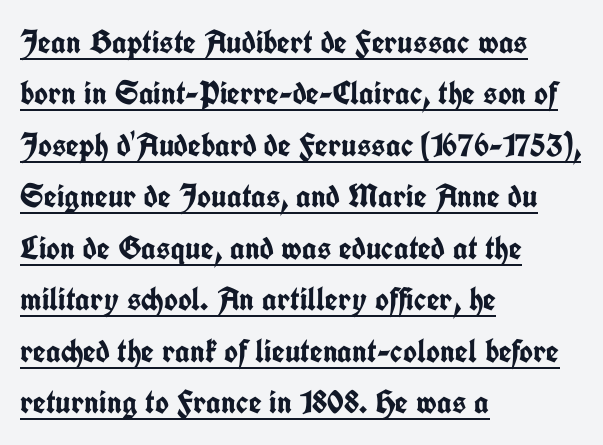
The image shows 33 px semibold, condensed sans-serif type, upright; set left-aligned, normal line spacing (1.56x), normal letter spacing, underlined; low stroke contrast and a medium x-height.
